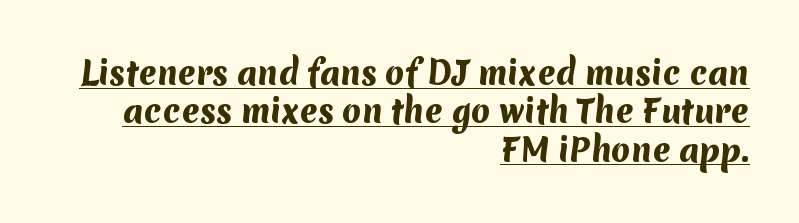
The image shows 31 px heavy sans-serif type; set right-aligned, line spacing 1.24x, normal letter spacing, underlined; medium stroke contrast and a medium x-height.
